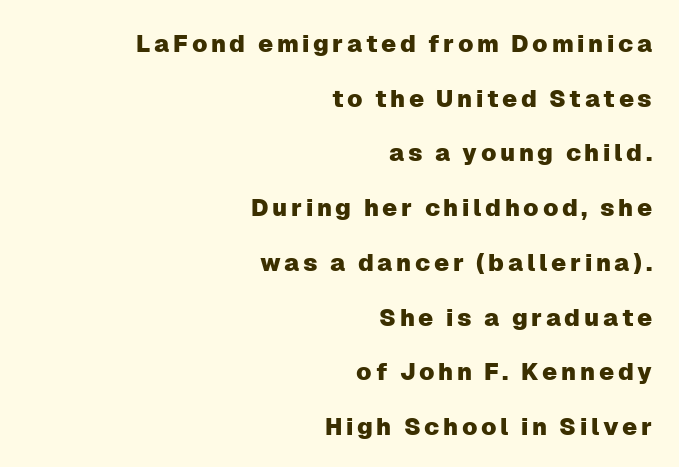
{"italic": "no", "underline": "no", "align": "right", "line_spacing": "loose", "line_spacing_ratio": 2.28, "glyph_px": 24}
